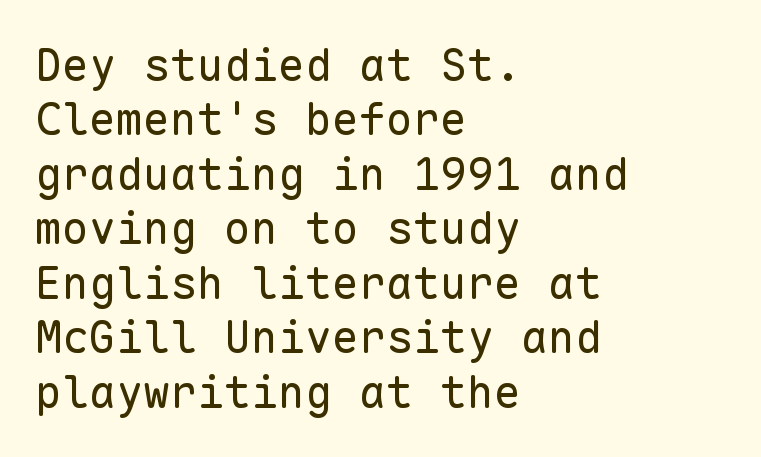
Does the copy run flush right? No — it runs flush left. The letters stand upright; this is a roman face. Unbolded letterforms with no extra heft. Tracking value appears to be zero — textbook default spacing. Has an underline been added? It has not.
